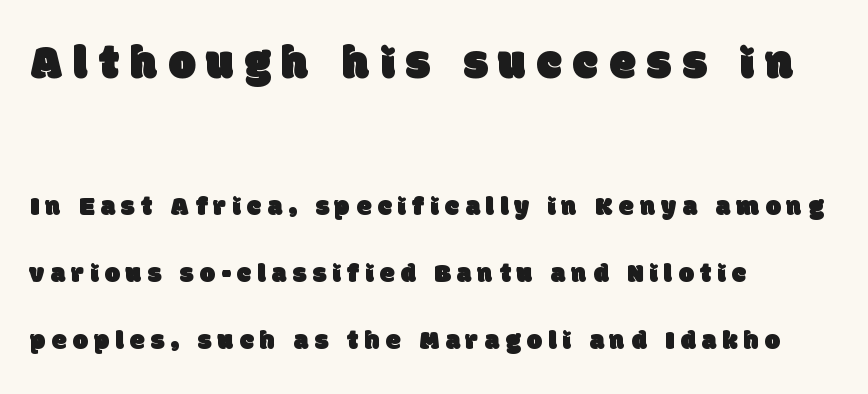
{"serif": "no", "width": "normal", "stroke_contrast": "low", "x_height": "large", "monospaced": "no", "underline": "no", "align": "left", "line_spacing": "loose", "line_spacing_ratio": 2.49, "letter_spacing": "wide", "letter_spacing_em": 0.23, "larger_block": "first", "size_ratio": 1.78, "glyph_px": 48}
